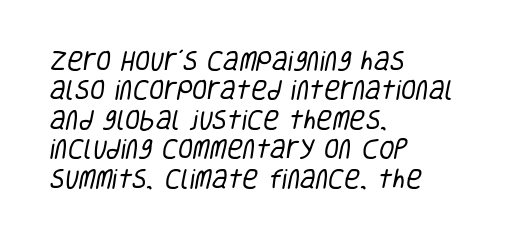
Q: Is the text bold? A: No.
Q: Is the text underlined? A: No.
Q: How is the paragraph aligned? A: Left-aligned.
Q: Is the spacing between letters normal or unusually wide? A: Normal.
Q: Is the spacing between lines tight, normal or loose? A: Normal.
